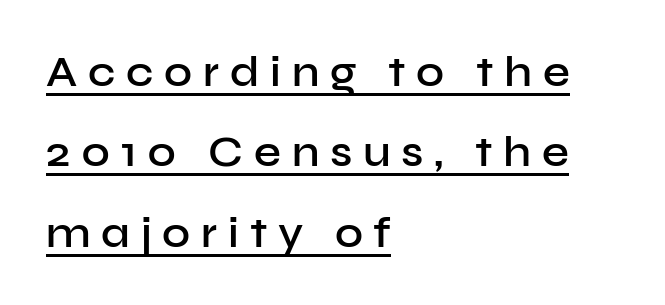
Q: Is the text bold? A: Semi-bold.
Q: Is the text italic (slanted)? A: No, it is upright.
Q: Is the typeface a serif or a sans-serif typeface? A: Sans-serif.
Q: Is the text underlined? A: Yes.
Q: How is the paragraph aligned? A: Left-aligned.
Q: Is the spacing between letters normal or unusually wide? A: Unusually wide.
Q: Width (condensed, normal, or wide)? A: Normal.
Q: Stroke contrast? A: Low.
Q: x-height? A: Medium.
Q: Monospaced? A: No.
